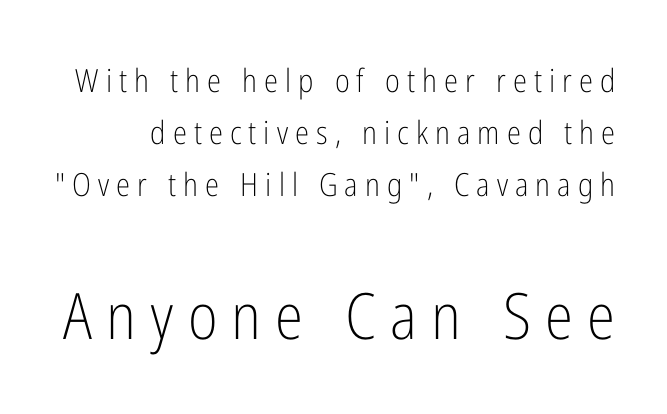
Q: Is the text bold? A: No.
Q: Is the text italic (slanted)? A: No, it is upright.
Q: Is the typeface a serif or a sans-serif typeface? A: Sans-serif.
Q: Is the text underlined? A: No.
Q: Is the spacing between letters normal or unusually wide? A: Unusually wide.
Q: Is the spacing between lines tight, normal or loose? A: Normal.
Q: Which block of text is set in a larger size, the first (top) or the second (bottom)? A: The second (bottom) one.
Q: Width (condensed, normal, or wide)? A: Condensed.
Q: Stroke contrast? A: Low.
Q: x-height? A: Medium.
Q: Monospaced? A: No.
